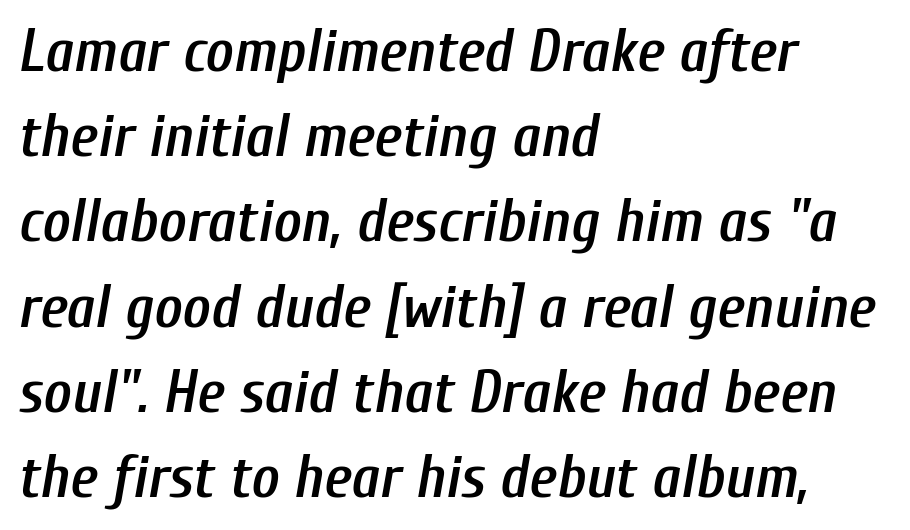
{"italic": "yes", "lean": "right", "slant_degrees": 10, "bold": "semi", "weight": "semibold", "width": "condensed", "stroke_contrast": "low", "x_height": "medium", "monospaced": "no", "underline": "no", "align": "left", "line_spacing": "normal", "line_spacing_ratio": 1.42, "letter_spacing": "normal", "letter_spacing_em": 0.0, "glyph_px": 60}
